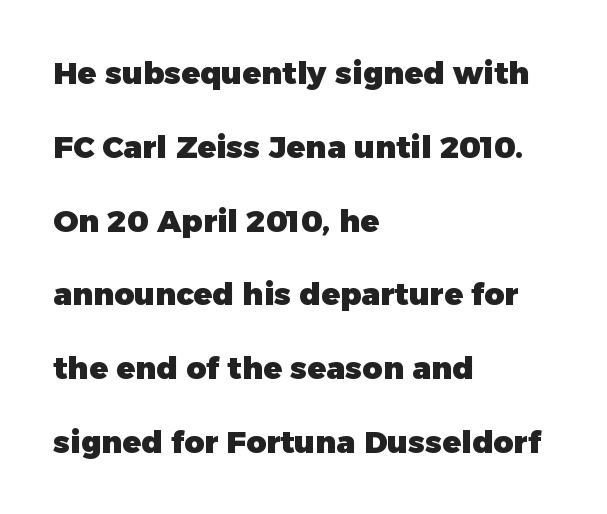
{"serif": "no", "italic": "no", "bold": "yes", "weight": "heavy", "width": "normal", "stroke_contrast": "low", "x_height": "medium", "monospaced": "no", "underline": "no", "align": "left", "line_spacing": "loose", "line_spacing_ratio": 2.38, "letter_spacing": "normal", "letter_spacing_em": 0.0, "glyph_px": 31}
